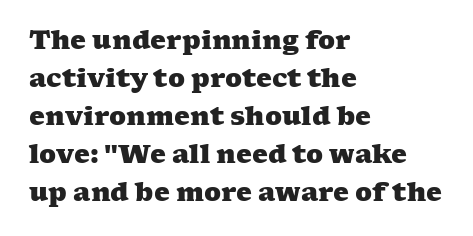
{"bold": "yes", "underline": "no", "align": "left", "line_spacing": "normal", "line_spacing_ratio": 1.52, "letter_spacing": "normal", "letter_spacing_em": 0.0, "glyph_px": 25}
